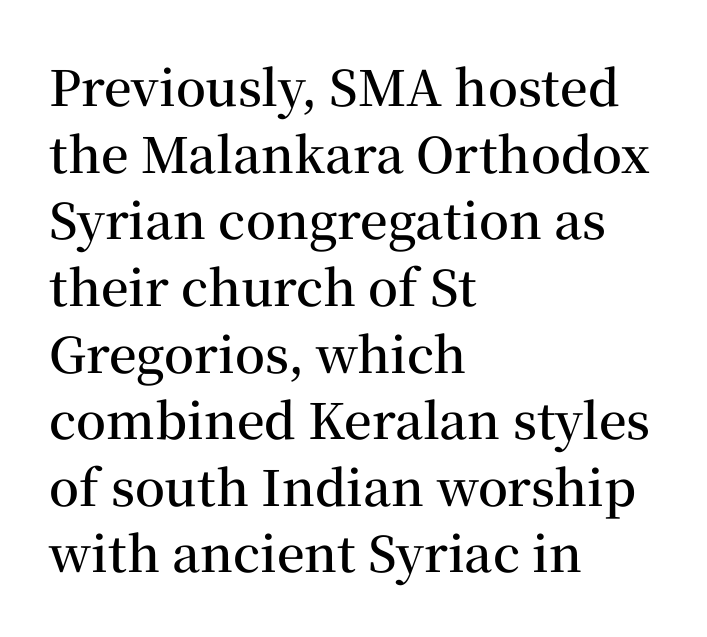
This sample is left-justified, so line endings fall wherever the words run out. The face used here is proportionally spaced, like ordinary book or web type. Every character sits straight up, as roman type does. The letterforms sit shoulder to shoulder at normal distance. The rows are spaced the way most documents space them. A bare baseline throughout the passage.
